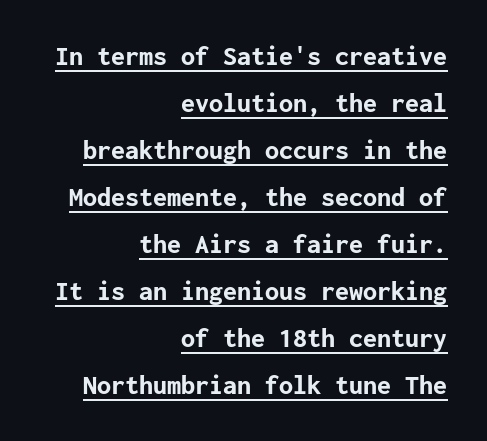
Leading matches the norm, producing a regular column. Typographic density is high because the face is bold. Every stem runs plumb, perpendicular to the baseline. This rendering leaves character spacing at its baseline value. Decoration check: the copy is underlined. In terms of letterform style, serifs are entirely absent.
